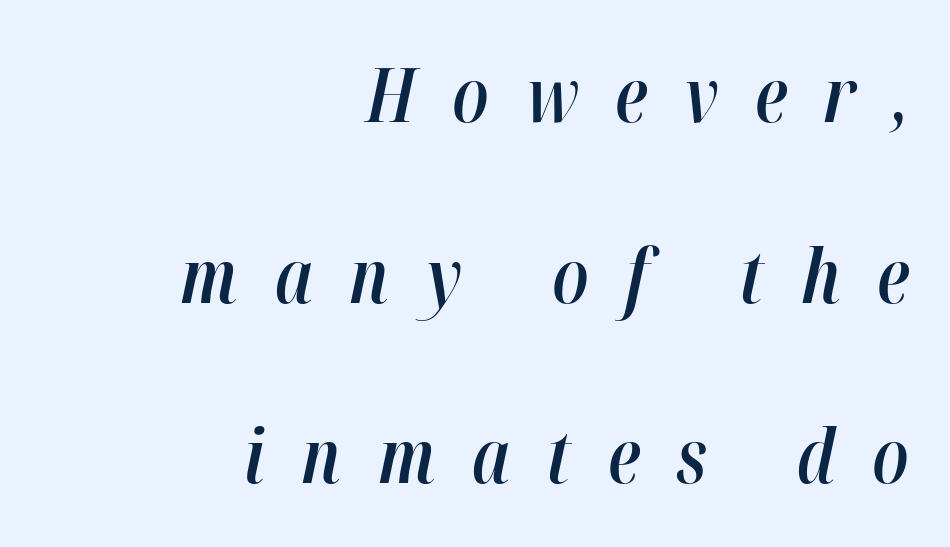
Q: Is the text bold? A: Semi-bold.
Q: Is the text italic (slanted)? A: Yes, it leans right by about 12 degrees.
Q: Is the text underlined? A: No.
Q: How is the paragraph aligned? A: Right-aligned.
Q: Is the spacing between letters normal or unusually wide? A: Unusually wide.
Q: Is the spacing between lines tight, normal or loose? A: Loose.
Q: Width (condensed, normal, or wide)? A: Condensed.
Q: Stroke contrast? A: High.
Q: x-height? A: Medium.
Q: Monospaced? A: No.
